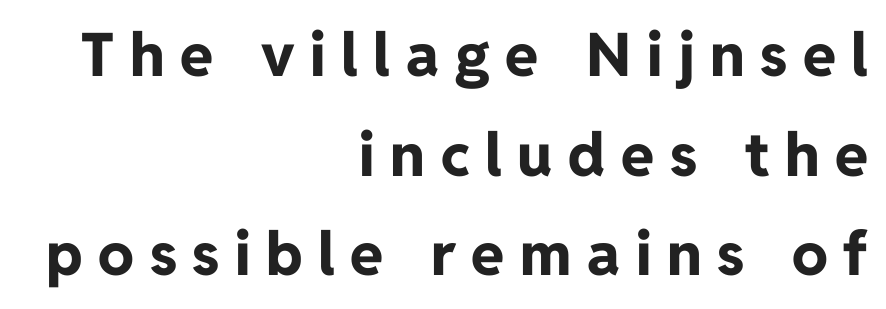
{"serif": "no", "italic": "no", "bold": "yes", "weight": "bold", "width": "normal", "stroke_contrast": "low", "x_height": "medium", "monospaced": "no", "underline": "no", "align": "right", "line_spacing": "normal", "line_spacing_ratio": 1.66, "letter_spacing": "wide", "letter_spacing_em": 0.26, "glyph_px": 60}
